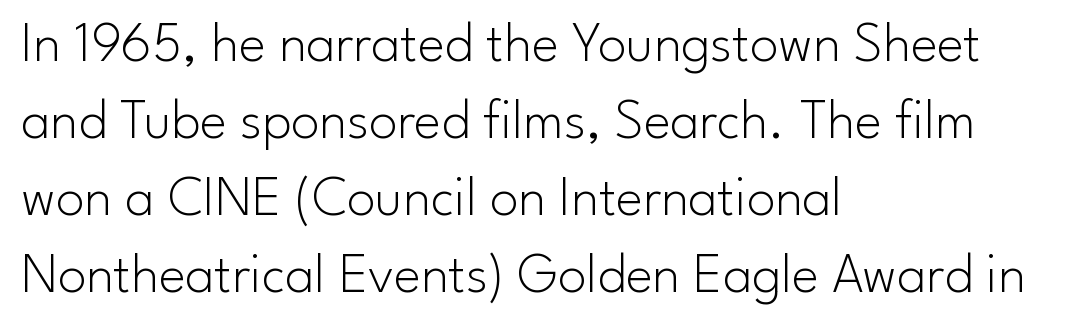
Q: Is the text bold? A: No.
Q: Is the text italic (slanted)? A: No, it is upright.
Q: Is the typeface a serif or a sans-serif typeface? A: Sans-serif.
Q: Is the text underlined? A: No.
Q: How is the paragraph aligned? A: Left-aligned.
Q: Is the spacing between letters normal or unusually wide? A: Normal.
Q: Is the spacing between lines tight, normal or loose? A: Normal.
Q: Width (condensed, normal, or wide)? A: Normal.
Q: Stroke contrast? A: Low.
Q: x-height? A: Small.
Q: Monospaced? A: No.
